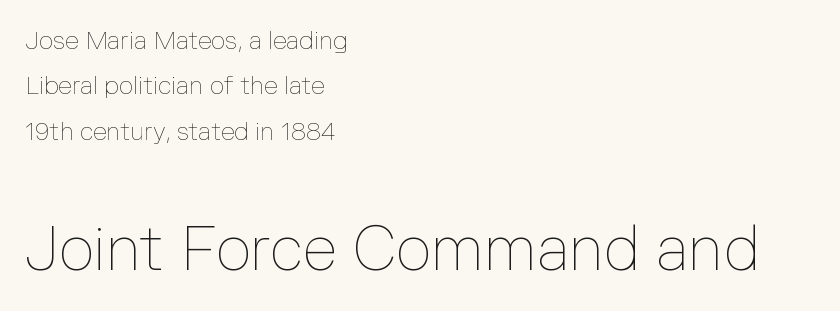
{"italic": "no", "bold": "no", "weight": "thin", "width": "normal", "stroke_contrast": "low", "x_height": "medium", "monospaced": "no", "underline": "no", "align": "left", "line_spacing_ratio": 1.82, "letter_spacing": "normal", "letter_spacing_em": 0.0, "larger_block": "second", "size_ratio": 2.48, "glyph_px": 62}
